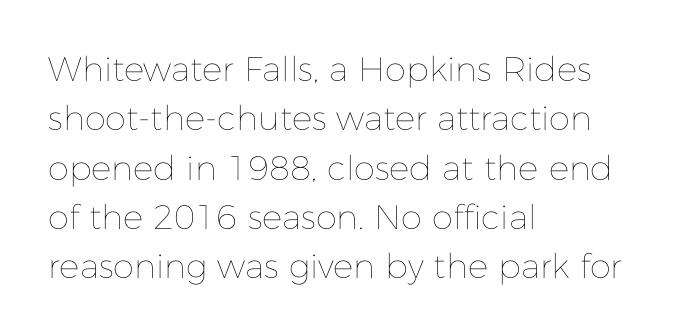
Q: Is the text bold? A: No.
Q: Is the text italic (slanted)? A: No, it is upright.
Q: Is the text underlined? A: No.
Q: How is the paragraph aligned? A: Left-aligned.
Q: Is the spacing between letters normal or unusually wide? A: Normal.
Q: Is the spacing between lines tight, normal or loose? A: Normal.
Q: Width (condensed, normal, or wide)? A: Normal.
Q: Stroke contrast? A: Low.
Q: x-height? A: Medium.
Q: Monospaced? A: No.
